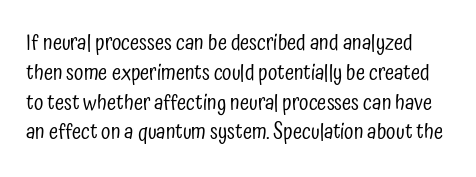
Line spacing here is normal. You can tell it's not italic because the verticals are truly vertical. The space beneath each line is pristine and unruled. Default kerning and tracking; the words read as compact shapes.
